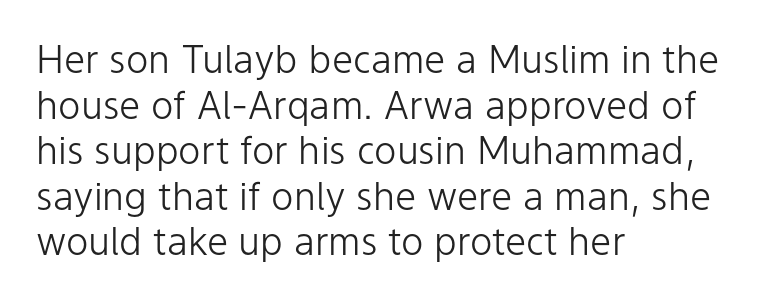
The image shows 38 px light sans-serif type, upright; set left-aligned, line spacing 1.2x, normal letter spacing, not underlined; low stroke contrast and a medium x-height.
